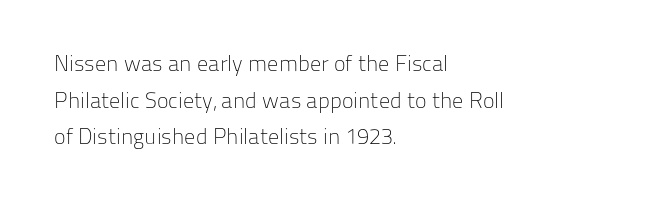
The image shows 22 px text type, upright; set left-aligned, normal line spacing (1.66x), normal letter spacing, not underlined.
